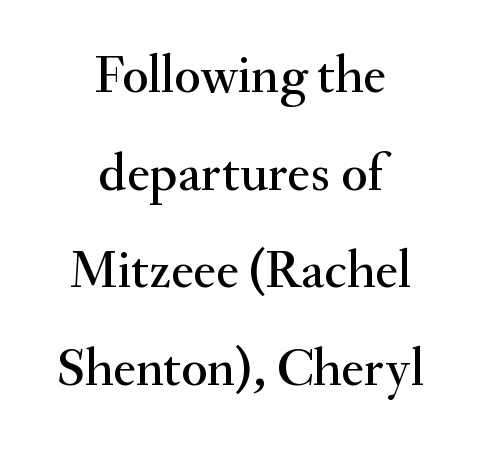
Standard letterfit; no display-style spreading of the glyphs. Italic? Not at all — the glyphs are vertical. The letters advance in unequal steps, a hallmark of proportional type. You can tell from the footed stems that serif type was used. The area under the type is left untouched.
